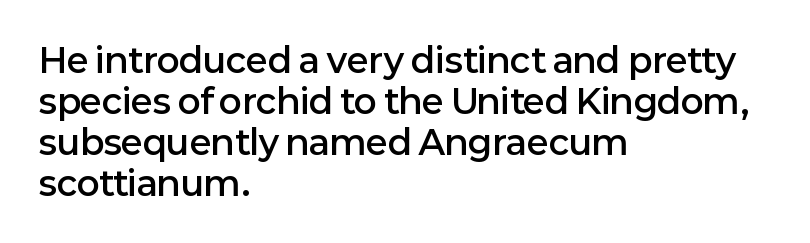
{"serif": "no", "italic": "no", "bold": "semi", "weight": "semibold", "width": "normal", "stroke_contrast": "low", "x_height": "medium", "monospaced": "no", "underline": "no", "align": "left", "line_spacing_ratio": 1.21, "letter_spacing": "normal", "letter_spacing_em": 0.0, "glyph_px": 34}
